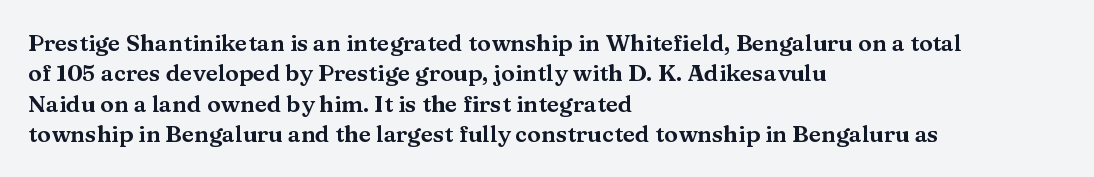
The image shows 23 px text type, upright; set left-aligned, normal line spacing (1.32x), normal letter spacing, not underlined.
